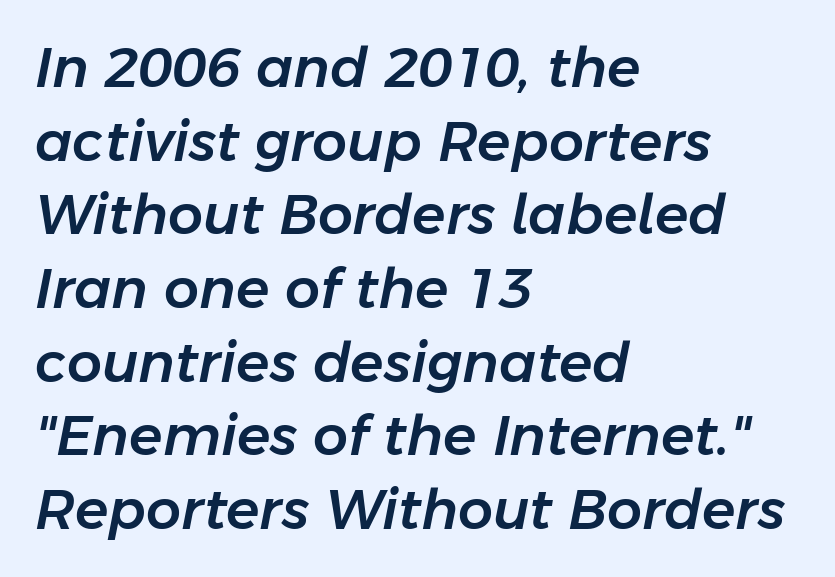
{"italic": "yes", "lean": "right", "slant_degrees": 11, "width": "normal", "stroke_contrast": "low", "x_height": "medium", "monospaced": "no", "underline": "no", "align": "left", "line_spacing": "normal", "line_spacing_ratio": 1.34, "letter_spacing": "normal", "letter_spacing_em": 0.0, "glyph_px": 55}
